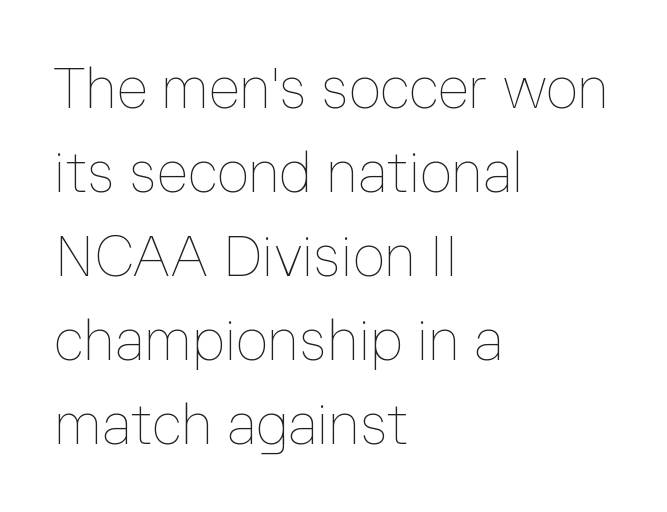
Q: Is the text bold? A: No.
Q: Is the text italic (slanted)? A: No, it is upright.
Q: Is the text underlined? A: No.
Q: How is the paragraph aligned? A: Left-aligned.
Q: Is the spacing between letters normal or unusually wide? A: Normal.
Q: Is the spacing between lines tight, normal or loose? A: Normal.
Q: Width (condensed, normal, or wide)? A: Normal.
Q: Stroke contrast? A: Low.
Q: x-height? A: Medium.
Q: Monospaced? A: No.
